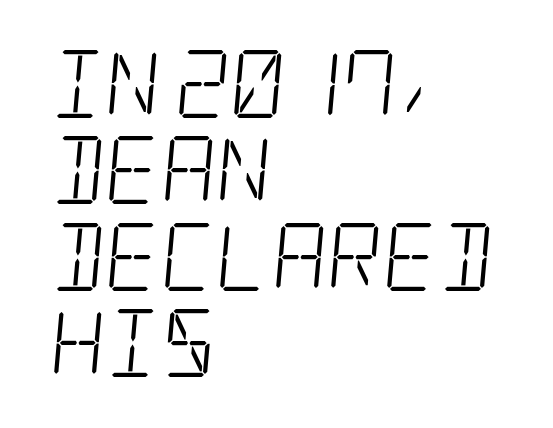
Q: Is the text bold? A: No.
Q: Is the typeface a serif or a sans-serif typeface? A: Serif.
Q: Is the text underlined? A: No.
Q: How is the paragraph aligned? A: Left-aligned.
Q: Is the spacing between letters normal or unusually wide? A: Normal.
Q: Is the spacing between lines tight, normal or loose? A: Normal.
Q: Width (condensed, normal, or wide)? A: Condensed.
Q: Stroke contrast? A: Low.
Q: x-height? A: Large.
